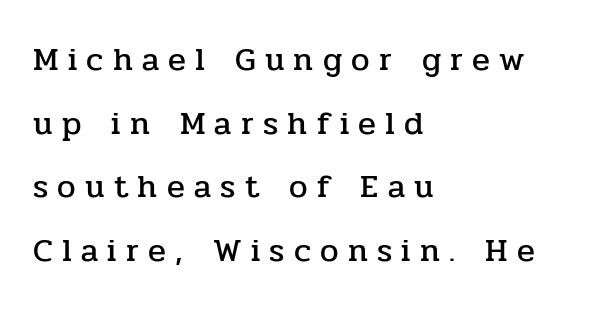
Notice how the passage keeps a crisp vertical edge on the left only. Plain, unruled lines of type. I'd call this a serif setting — the letters wear small feet. What stands out about the letter spacing? Its width — letters are far apart. How would I describe the line gaps? Wide and relaxed.
